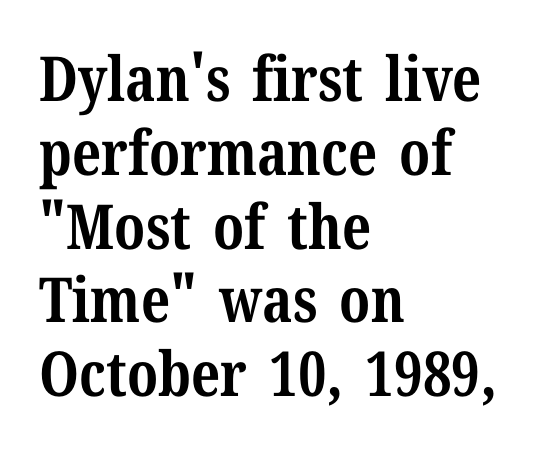
{"serif": "yes", "italic": "no", "bold": "yes", "weight": "bold", "width": "normal", "stroke_contrast": "medium", "x_height": "medium", "monospaced": "no", "underline": "no", "align": "left", "line_spacing_ratio": 1.19, "letter_spacing": "normal", "letter_spacing_em": 0.0, "glyph_px": 62}
